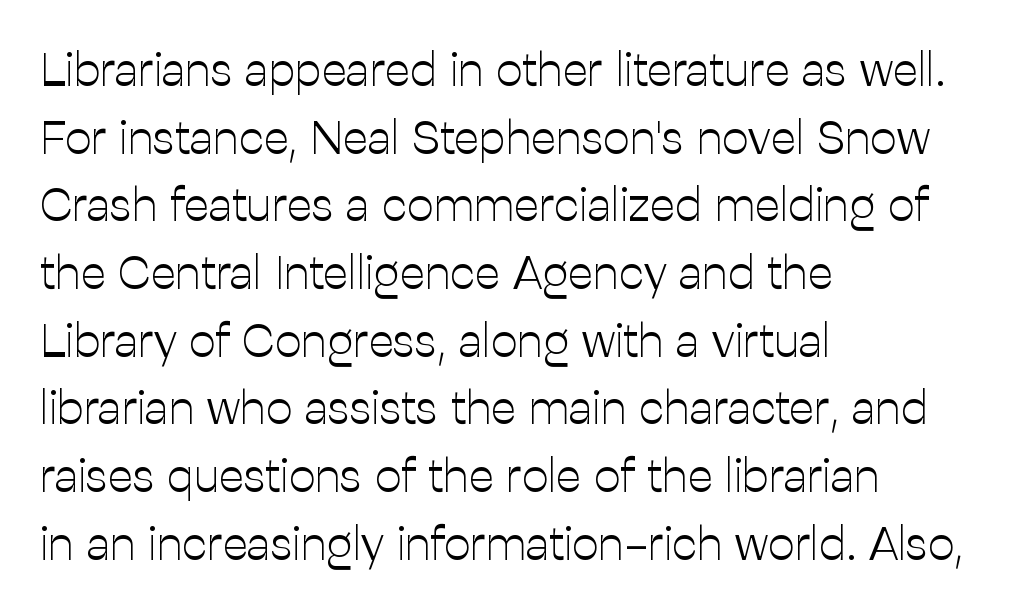
The image shows 47 px light sans-serif type, upright; set left-aligned, normal line spacing (1.44x), normal letter spacing, not underlined; low stroke contrast and a medium x-height.
